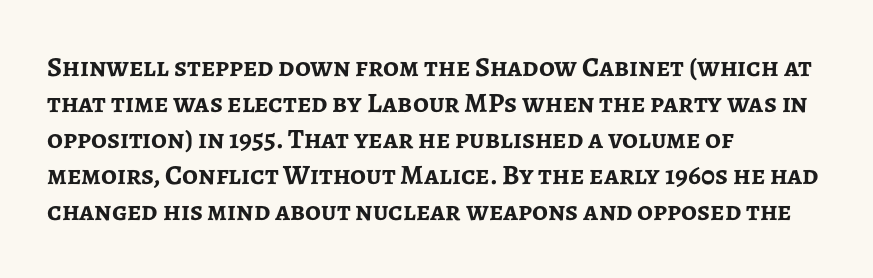
The image shows 28 px semibold sans-serif type, upright; set left-aligned, normal line spacing (1.29x), normal letter spacing, not underlined; low stroke contrast and a medium x-height.
